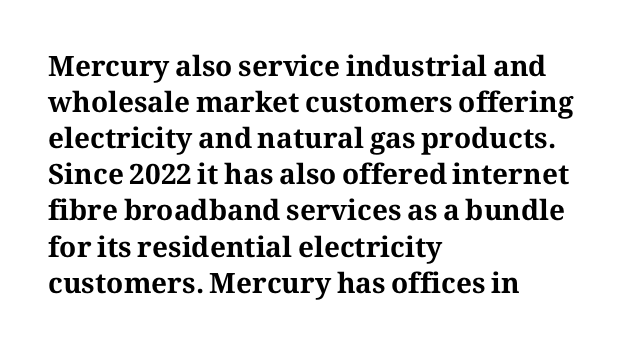
Upright lettering throughout. Letterform terminals end in serifs throughout the passage. The tracking reads as untouched default to a designer's eye. These lines stack with their left ends in a neat column.
